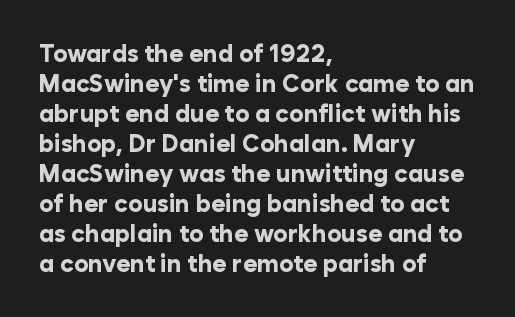
{"italic": "no", "bold": "yes", "underline": "no", "align": "left", "line_spacing": "normal", "line_spacing_ratio": 1.25, "letter_spacing": "normal", "letter_spacing_em": 0.0, "glyph_px": 24}
